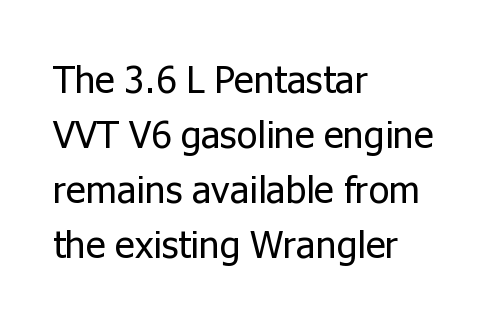
The image shows 38 px regular-weight sans-serif type, upright; set left-aligned, normal line spacing (1.45x), normal letter spacing, not underlined; low stroke contrast and a medium x-height.
